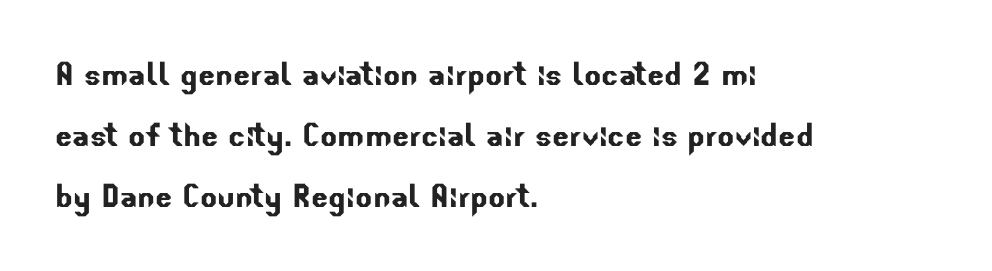
{"serif": "no", "width": "normal", "stroke_contrast": "low", "x_height": "small", "monospaced": "no", "underline": "no", "align": "left", "line_spacing": "normal", "line_spacing_ratio": 1.53, "letter_spacing": "normal", "letter_spacing_em": 0.0, "glyph_px": 40}
